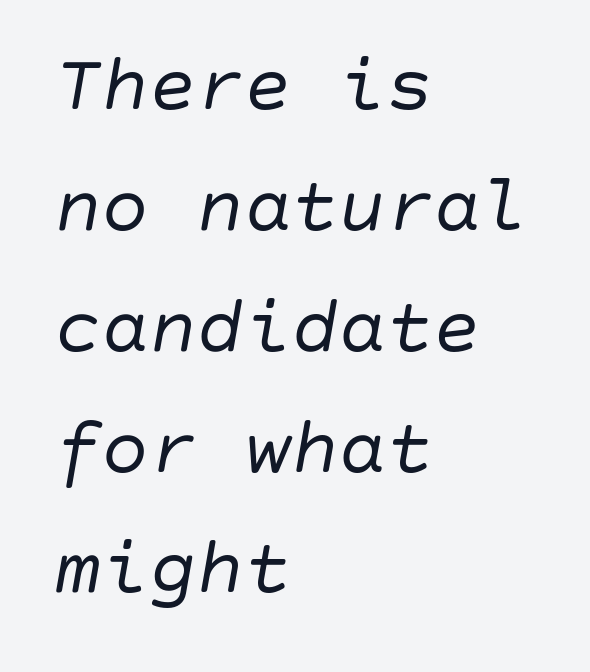
{"italic": "yes", "lean": "right", "slant_degrees": 10, "bold": "no", "weight": "regular", "width": "normal", "stroke_contrast": "low", "x_height": "large", "underline": "no", "align": "left", "line_spacing": "normal", "line_spacing_ratio": 1.53, "letter_spacing": "normal", "letter_spacing_em": 0.0, "glyph_px": 79}
